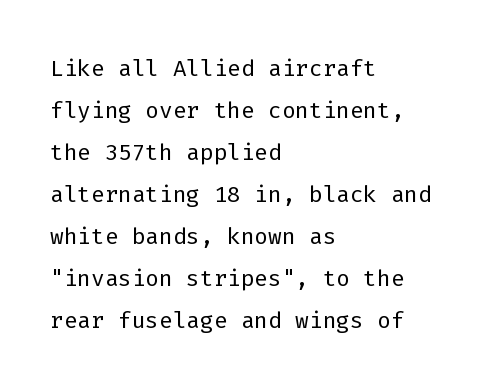
Q: Is the text bold? A: No.
Q: Is the text italic (slanted)? A: No, it is upright.
Q: Is the typeface a serif or a sans-serif typeface? A: Sans-serif.
Q: Is the text underlined? A: No.
Q: How is the paragraph aligned? A: Left-aligned.
Q: Is the spacing between letters normal or unusually wide? A: Normal.
Q: Is the spacing between lines tight, normal or loose? A: Normal.
Q: Width (condensed, normal, or wide)? A: Normal.
Q: Stroke contrast? A: Low.
Q: x-height? A: Medium.
Q: Monospaced? A: Yes.
